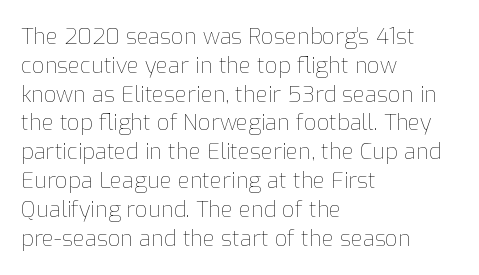
No extra ink here — the face is not bold. The ragged edge is on the right, which tells us the setting is flush left. Decoration check: the copy has no underline. Between one letter and the next there's only the usual sliver of space. No italicization has been applied; the sample stays upright. Successive baselines arrive at the customary interval.
